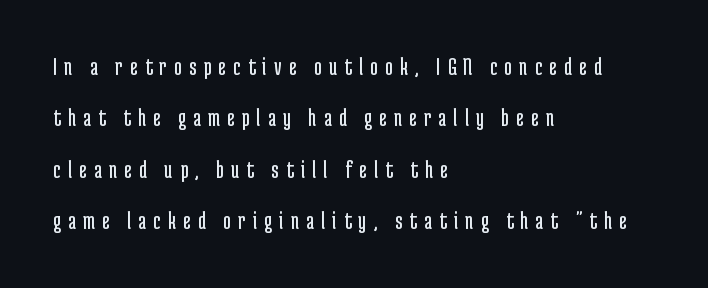
{"italic": "no", "bold": "no", "underline": "no", "align": "left", "line_spacing": "loose", "line_spacing_ratio": 1.98, "letter_spacing": "wide", "letter_spacing_em": 0.28, "glyph_px": 26}
